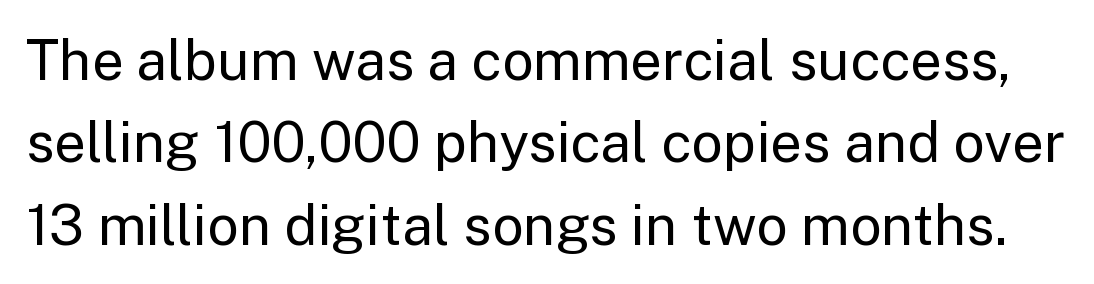
The image shows 56 px regular-weight sans-serif type, upright; set normal line spacing (1.47x), normal letter spacing, not underlined; low stroke contrast and a medium x-height.
